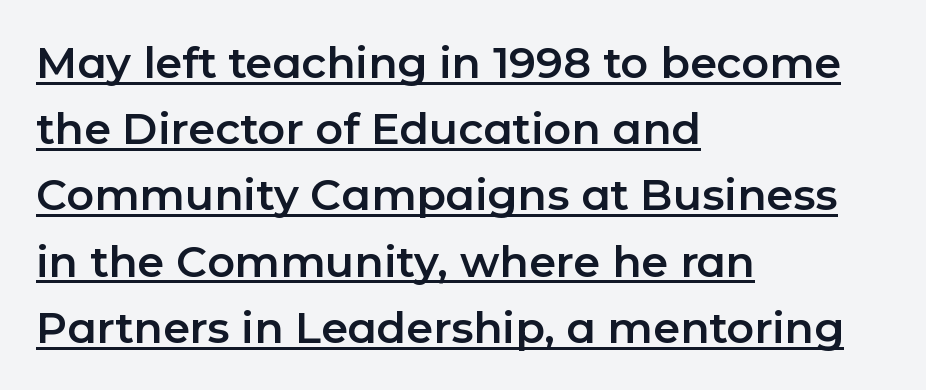
The image shows 43 px sans-serif type, upright; set left-aligned, normal line spacing (1.54x), normal letter spacing, underlined; low stroke contrast and a medium x-height.
